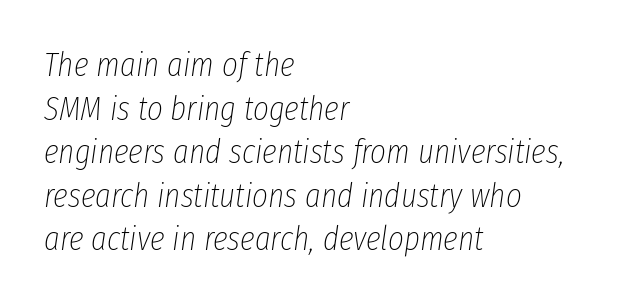
The image shows 34 px thin, condensed type, italic (leaning right); set left-aligned, normal line spacing (1.28x), normal letter spacing, not underlined; low stroke contrast and a medium x-height.
